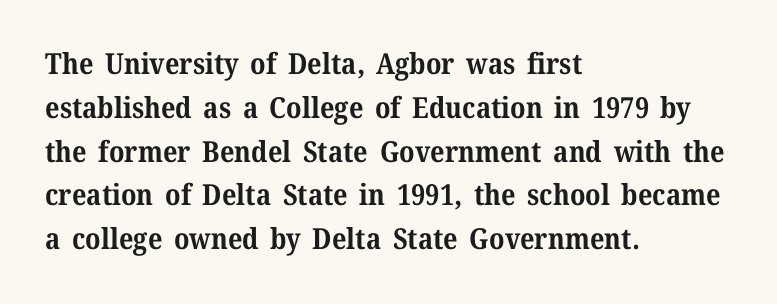
How heavy is the stroke? Heavy — this is a bold. Style check: upright. Every row of glyphs begins at an identical x-position on the left. Here the glyphs are tracked normally, forming tight word shapes.
